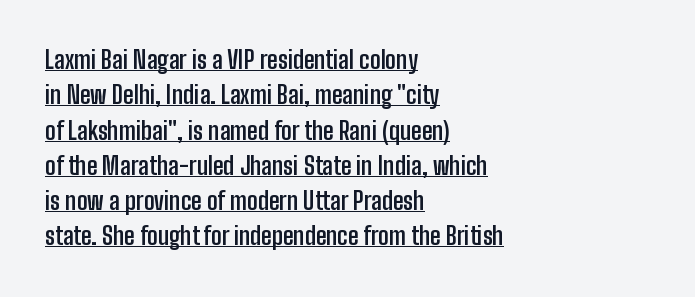
{"italic": "no", "bold": "yes", "underline": "yes", "align": "left", "line_spacing": "normal", "line_spacing_ratio": 1.47, "letter_spacing": "normal", "letter_spacing_em": 0.0, "glyph_px": 24}
